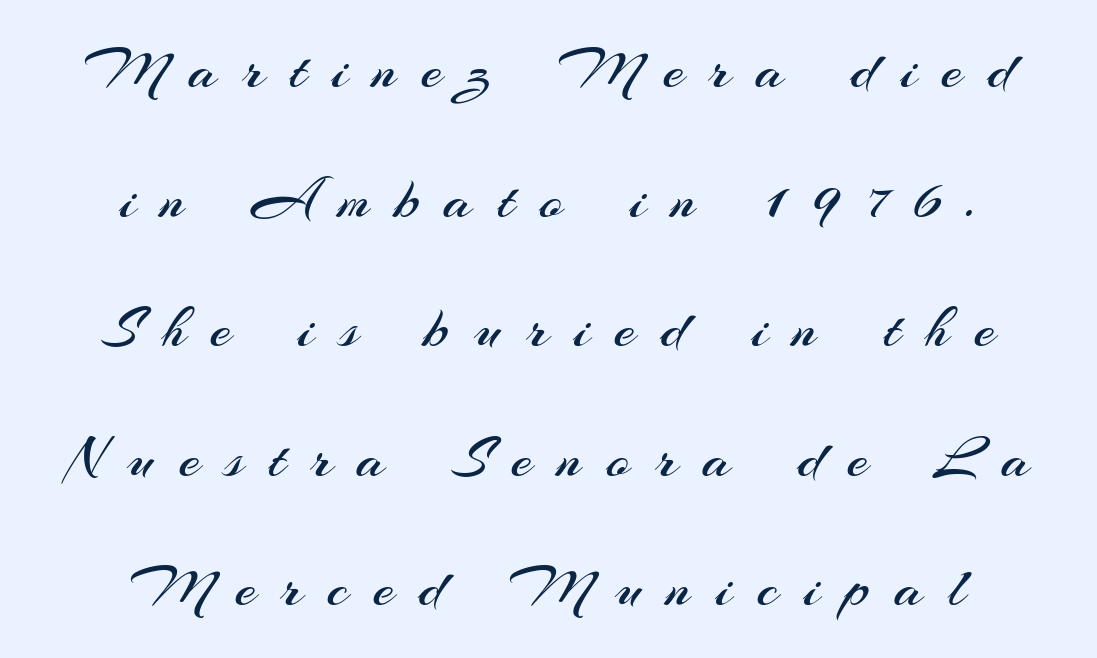
The image shows 60 px regular-weight sans-serif type; set centered, loose line spacing (2.16x), unusually wide letter spacing (+0.42 em), not underlined; medium stroke contrast and a small x-height.
